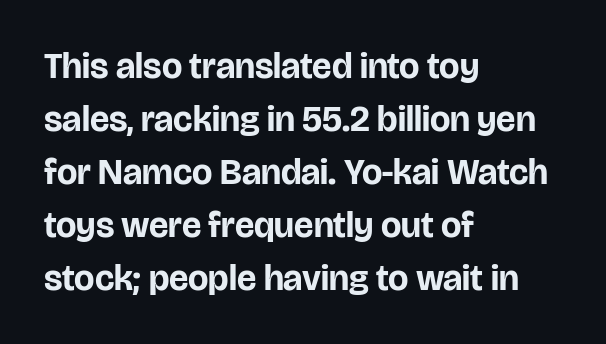
Q: Is the text bold? A: Yes.
Q: Is the text italic (slanted)? A: No, it is upright.
Q: Is the typeface a serif or a sans-serif typeface? A: Sans-serif.
Q: Is the text underlined? A: No.
Q: How is the paragraph aligned? A: Left-aligned.
Q: Is the spacing between letters normal or unusually wide? A: Normal.
Q: Is the spacing between lines tight, normal or loose? A: Normal.
Q: Width (condensed, normal, or wide)? A: Normal.
Q: Stroke contrast? A: Low.
Q: x-height? A: Large.
Q: Monospaced? A: No.
